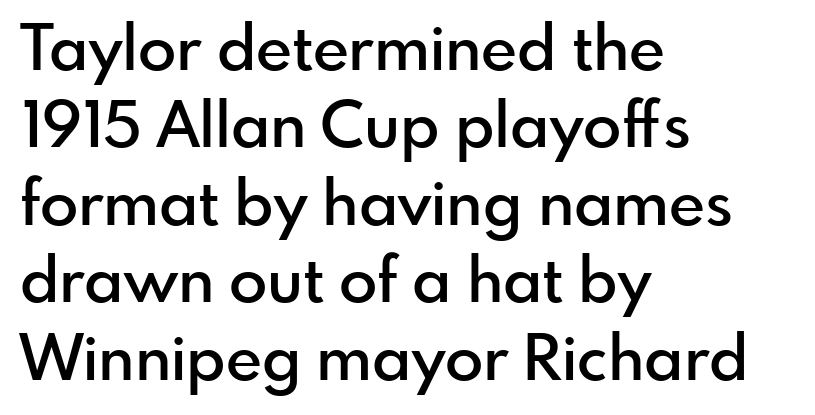
Compared with a centered layout, this one pins lines to the left instead. The area under the type is left untouched. These lines are rendered in a variable-pitch font. Regarding serifs, this sample does without them. What weight is shown? A semibold, between regular and bold. Observe the ordinary spacing: letters are neighbours, not strangers.
